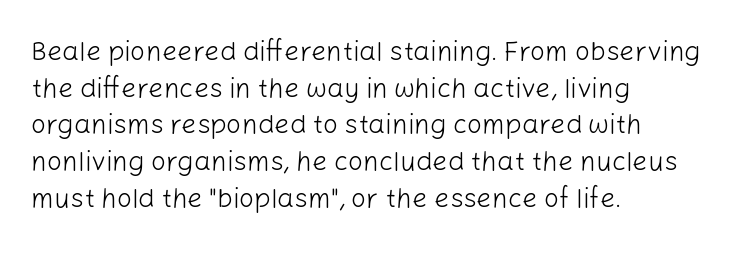
Reading down the block, your eye returns to a fixed left position each line. Do the letters lean? They stand straight. The strip under each line holds only bare page. Bold? No — there's no thickening of the strokes. Line spacing here is normal. Glyph-to-glyph distance matches everyday printed text.
